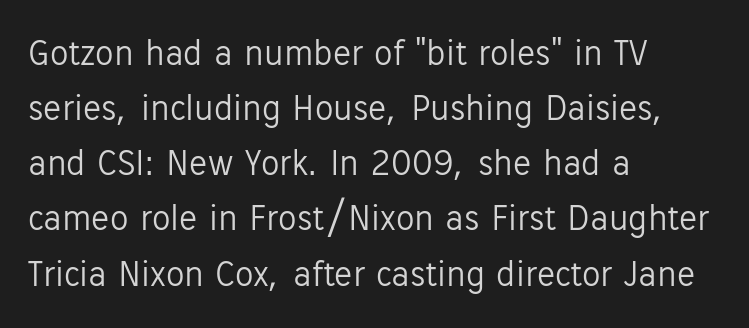
The image shows 37 px light sans-serif type, upright; set left-aligned, normal line spacing (1.49x), normal letter spacing, not underlined; low stroke contrast and a medium x-height.
